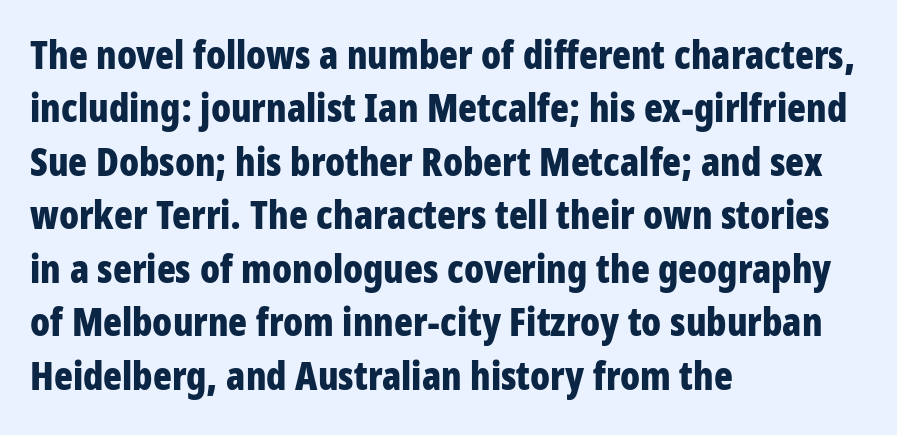
{"serif": "no", "italic": "no", "bold": "yes", "weight": "bold", "width": "condensed", "stroke_contrast": "low", "x_height": "large", "monospaced": "no", "underline": "no", "align": "left", "line_spacing": "normal", "line_spacing_ratio": 1.37, "letter_spacing": "normal", "letter_spacing_em": 0.0, "glyph_px": 39}
